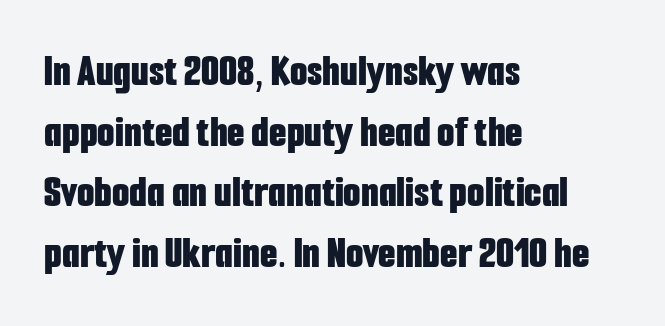
The image shows 45 px bold, condensed sans-serif type, upright; set left-aligned, normal line spacing (1.35x), normal letter spacing, not underlined; low stroke contrast and a medium x-height.
